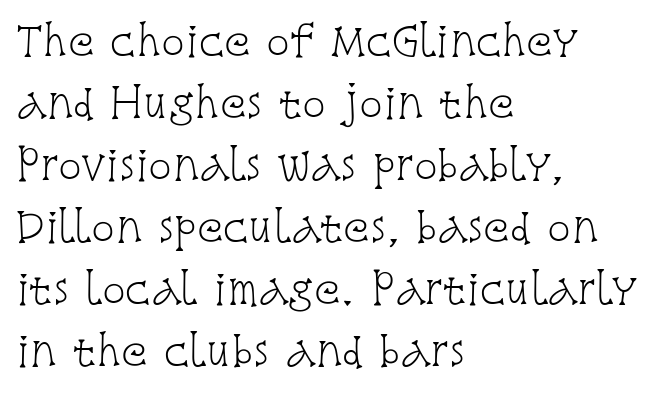
Q: Is the text bold? A: No.
Q: Is the text italic (slanted)? A: No, it is upright.
Q: Is the typeface a serif or a sans-serif typeface? A: Serif.
Q: Is the text underlined? A: No.
Q: How is the paragraph aligned? A: Left-aligned.
Q: Is the spacing between letters normal or unusually wide? A: Normal.
Q: Is the spacing between lines tight, normal or loose? A: Normal.
Q: Width (condensed, normal, or wide)? A: Condensed.
Q: Stroke contrast? A: Low.
Q: x-height? A: Large.
Q: Monospaced? A: No.
